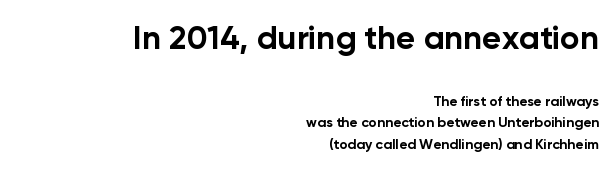
Q: Is the text bold? A: Yes.
Q: Is the text italic (slanted)? A: No, it is upright.
Q: Is the typeface a serif or a sans-serif typeface? A: Sans-serif.
Q: Is the text underlined? A: No.
Q: How is the paragraph aligned? A: Right-aligned.
Q: Is the spacing between letters normal or unusually wide? A: Normal.
Q: Is the spacing between lines tight, normal or loose? A: Normal.
Q: Which block of text is set in a larger size, the first (top) or the second (bottom)? A: The first (top) one.
Q: Width (condensed, normal, or wide)? A: Normal.
Q: Stroke contrast? A: Low.
Q: x-height? A: Medium.
Q: Monospaced? A: No.
